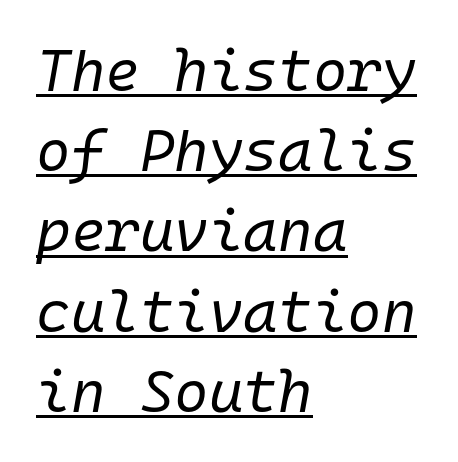
The image shows 59 px regular-weight type, italic (leaning right), monospaced; set left-aligned, normal line spacing (1.36x), normal letter spacing, underlined; low stroke contrast and a medium x-height.
